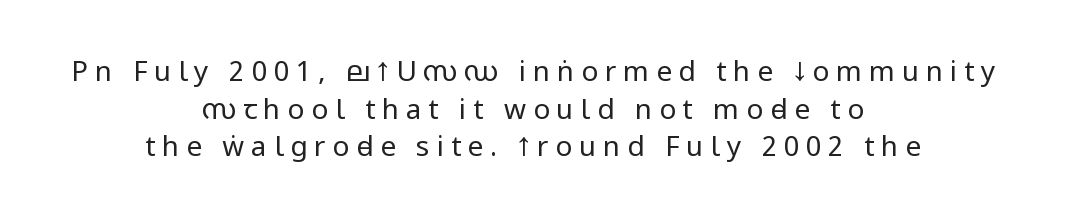
The image shows 28 px regular-weight, condensed sans-serif type, upright; set centered, normal line spacing (1.34x), unusually wide letter spacing (+0.24 em), not underlined; low stroke contrast and a large x-height.
